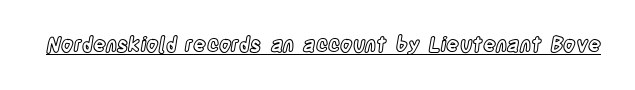
The image shows 20 px text type; set normal letter spacing, underlined.
